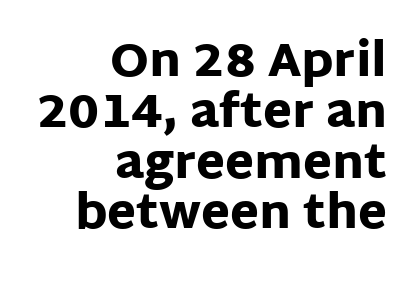
The image shows 47 px heavy sans-serif type, upright; set right-aligned, tight line spacing (1.08x), normal letter spacing, not underlined; low stroke contrast and a large x-height.
